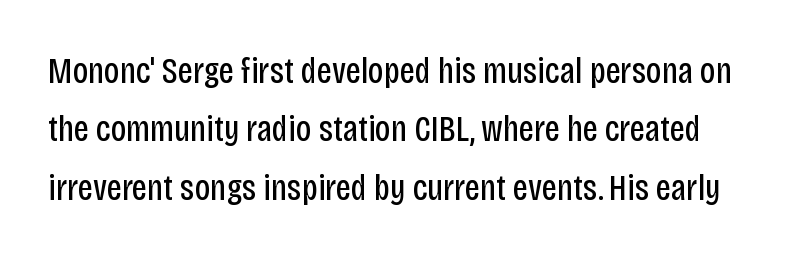
Q: Is the text bold? A: No.
Q: Is the text italic (slanted)? A: No, it is upright.
Q: Is the typeface a serif or a sans-serif typeface? A: Sans-serif.
Q: Is the text underlined? A: No.
Q: Is the spacing between letters normal or unusually wide? A: Normal.
Q: Is the spacing between lines tight, normal or loose? A: Normal.
Q: Width (condensed, normal, or wide)? A: Condensed.
Q: Stroke contrast? A: Low.
Q: x-height? A: Large.
Q: Monospaced? A: No.
